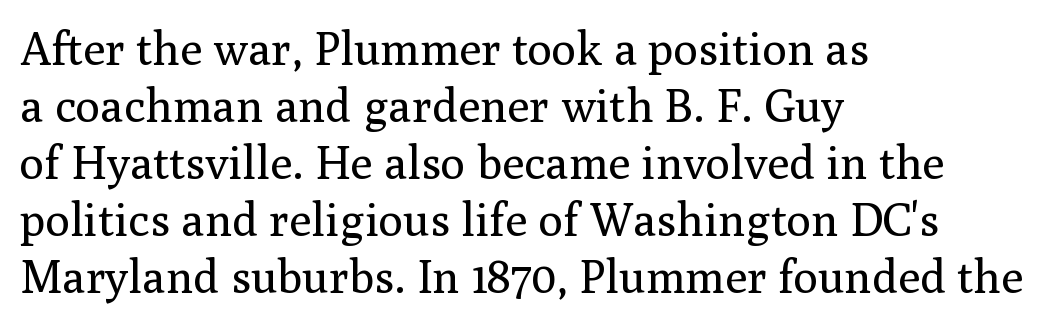
The image shows 46 px regular-weight serif type, upright; set left-aligned, line spacing 1.24x, normal letter spacing, not underlined; medium stroke contrast and a medium x-height.
